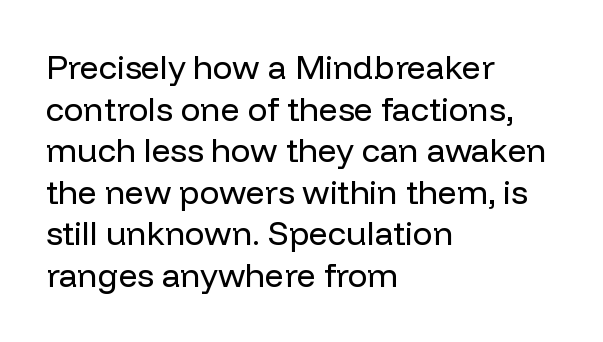
{"serif": "no", "italic": "no", "bold": "no", "weight": "regular", "width": "normal", "stroke_contrast": "low", "x_height": "medium", "monospaced": "no", "underline": "no", "align": "left", "line_spacing": "normal", "line_spacing_ratio": 1.26, "letter_spacing": "normal", "letter_spacing_em": 0.0, "glyph_px": 33}
